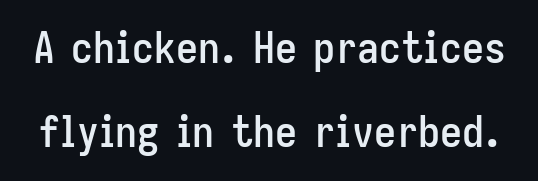
{"serif": "no", "italic": "no", "width": "condensed", "stroke_contrast": "low", "x_height": "medium", "monospaced": "no", "underline": "no", "line_spacing": "loose", "line_spacing_ratio": 1.92, "letter_spacing": "normal", "letter_spacing_em": 0.0, "glyph_px": 44}
